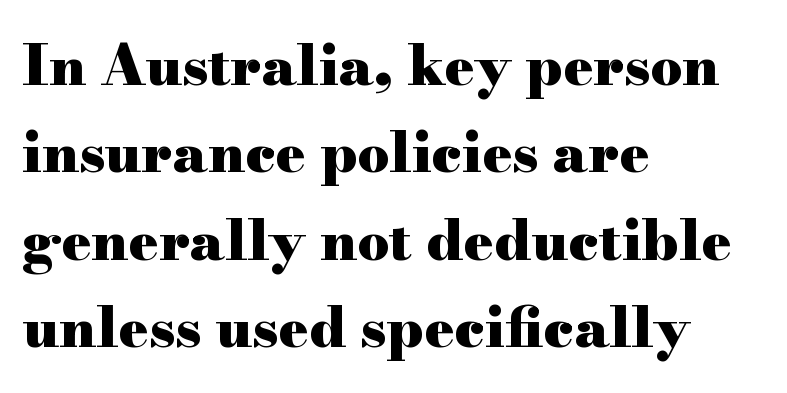
Words float on clear page, feet unadorned. How would I describe the line gaps? Plain and ordinary. The letters stand straight up with perfectly vertical stems. Classification — serif. Inter-character spacing is left at the font's built-in metrics. Note the varied advance widths — an 'i' is clearly narrower than an 'm'.
